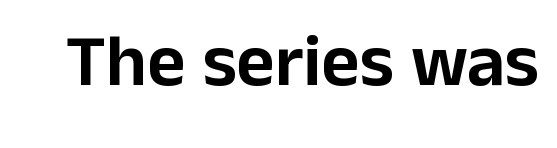
The image shows 74 px sans-serif type, upright; set normal letter spacing, not underlined; low stroke contrast and a medium x-height.
